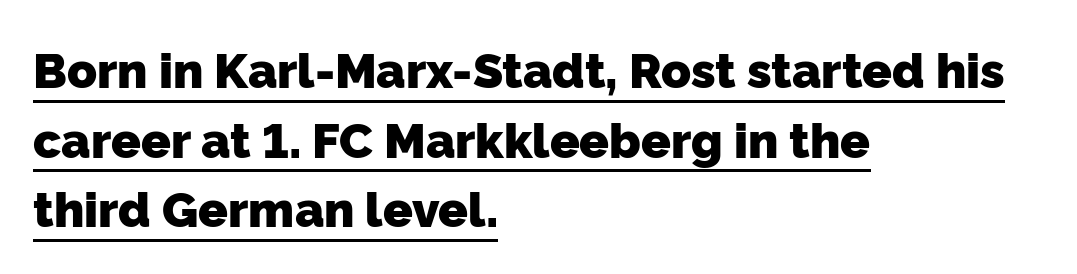
The image shows 49 px heavy sans-serif type; set left-aligned, normal line spacing (1.42x), normal letter spacing, underlined; low stroke contrast and a medium x-height.
